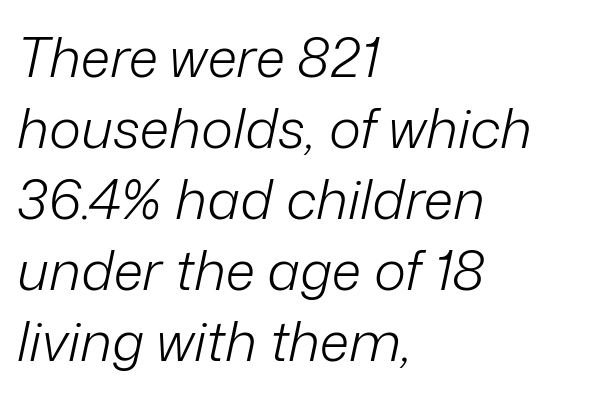
Q: Is the text bold? A: No.
Q: Is the text italic (slanted)? A: Yes, it leans right by about 12 degrees.
Q: Is the text underlined? A: No.
Q: How is the paragraph aligned? A: Left-aligned.
Q: Is the spacing between letters normal or unusually wide? A: Normal.
Q: Is the spacing between lines tight, normal or loose? A: Normal.
Q: Width (condensed, normal, or wide)? A: Normal.
Q: Stroke contrast? A: Low.
Q: x-height? A: Medium.
Q: Monospaced? A: No.
